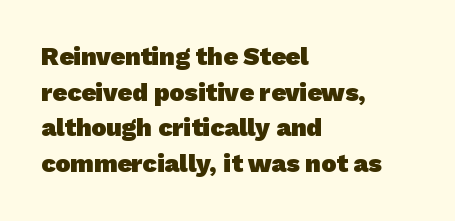
{"bold": "yes", "underline": "no", "align": "left", "line_spacing": "normal", "line_spacing_ratio": 1.43, "letter_spacing": "normal", "letter_spacing_em": 0.0, "glyph_px": 25}
